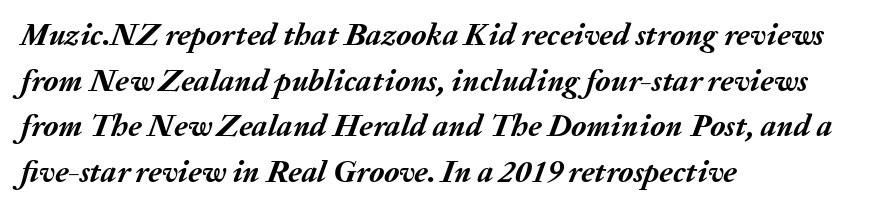
This sample has the flowing, uneven cadence of proportional lettering. The strip under each line holds only bare page. The face used here has the dense, thick strokes of a bold. Quick note: interline space is typical.
